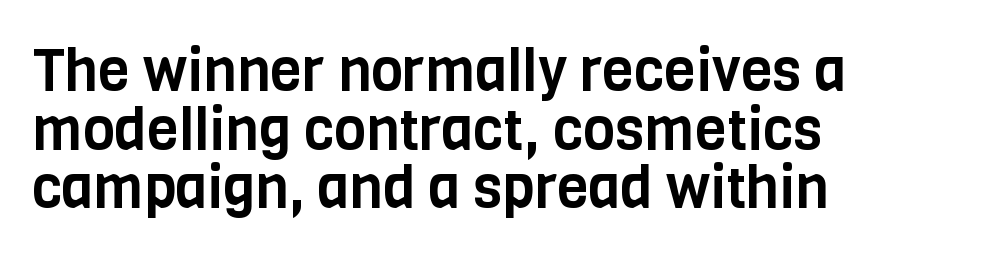
It's the straight-up-and-down kind of type. Compared with typical paragraphs, the rows here are closer together. Decoration check: the copy has no underline. Teacher's note: observe the even left margin — that is flush-left alignment. The letterforms sit shoulder to shoulder at normal distance. Is this a fixed-width face? No — the glyphs have proportional, varying widths.
